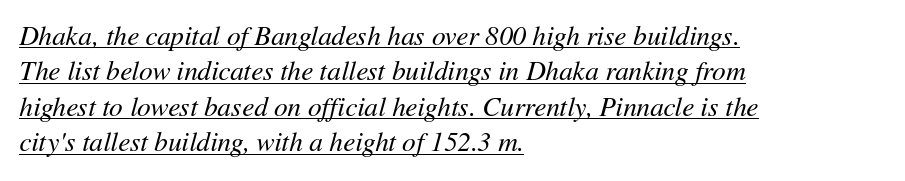
The image shows 27 px text type, italic (leaning right); set left-aligned, normal line spacing (1.31x), normal letter spacing, underlined.
